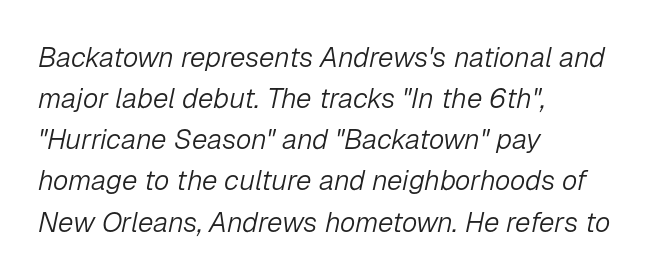
Q: Is the text bold? A: No.
Q: Is the text italic (slanted)? A: Yes, it leans right by about 12 degrees.
Q: Is the text underlined? A: No.
Q: How is the paragraph aligned? A: Left-aligned.
Q: Is the spacing between letters normal or unusually wide? A: Normal.
Q: Is the spacing between lines tight, normal or loose? A: Normal.
Q: Width (condensed, normal, or wide)? A: Normal.
Q: Stroke contrast? A: Low.
Q: x-height? A: Medium.
Q: Monospaced? A: No.
